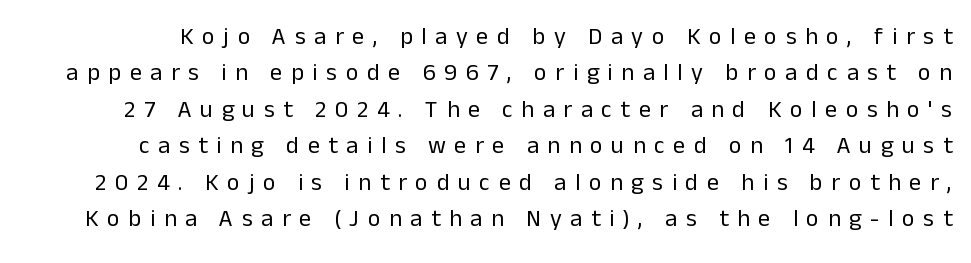
Rows of type keep a routine distance in the vertical direction. These lines were composed using upright roman letters. No word sits above an underline. Is this a heavy cut? Hardly; it is regular or lighter. The letterforms stand isolated, each surrounded by extra space.
